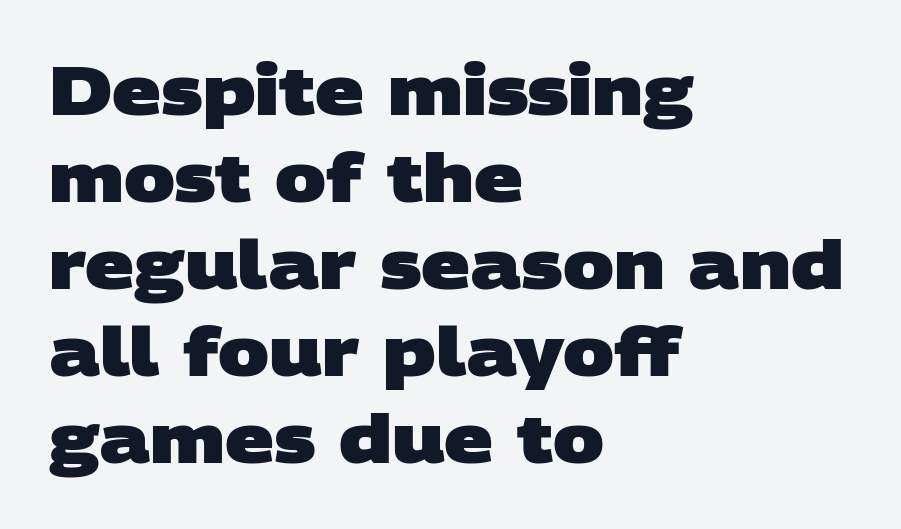
How are the letters spaced? Ordinarily, with no added tracking. You could not count columns in this text — the font is proportionally spaced. Leading matches the norm, producing a regular column. The setting favours the left margin, as ordinary paragraphs usually do. The typeface chosen for these lines omits serifs.
